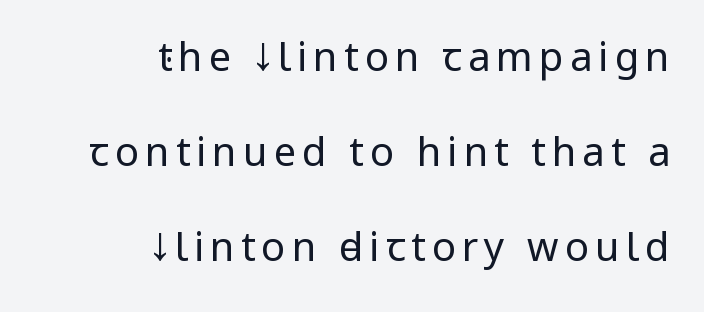
The image shows 40 px regular-weight, condensed sans-serif type, upright; set right-aligned, loose line spacing (2.37x), not underlined; low stroke contrast and a large x-height.
